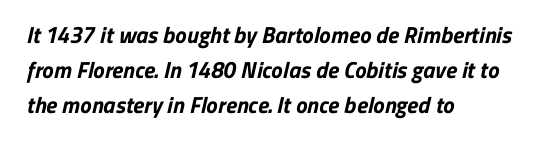
Emphasis by weight is at full strength: bold. The space between consecutive lines is moderate. This rendering uses left alignment, leaving the right contour irregular. Plain, unruled lines of type. Honestly, the letter spacing is just normal — you wouldn't notice it.
